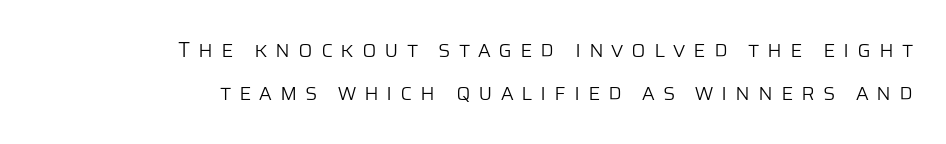
A roman cut, with each character standing at attention. Underline: absent. Students, note that the glyphs here are deliberately spaced far apart. The paragraph shown leans on its right margin. The block of text is sparse from top to bottom, with ample space between rows.
